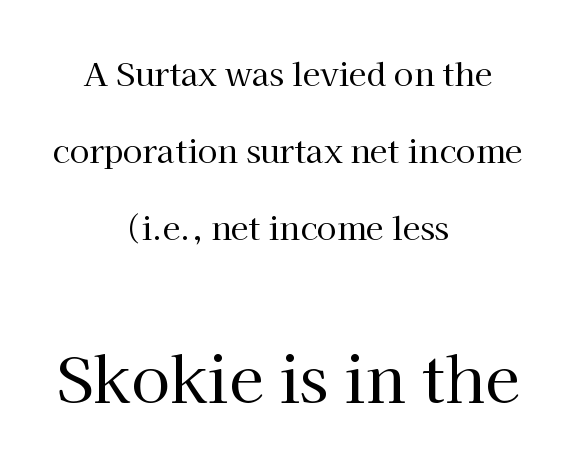
The face looks like a standard text weight, possibly lighter. Casual observation: everything's sitting right in the middle. The text was rendered using a seriffed face with decorative stroke endings. Between one letter and the next there's only the usual sliver of space. Italic? Not at all — the glyphs are vertical. Reading top to bottom, the characters get bigger at the block break.
